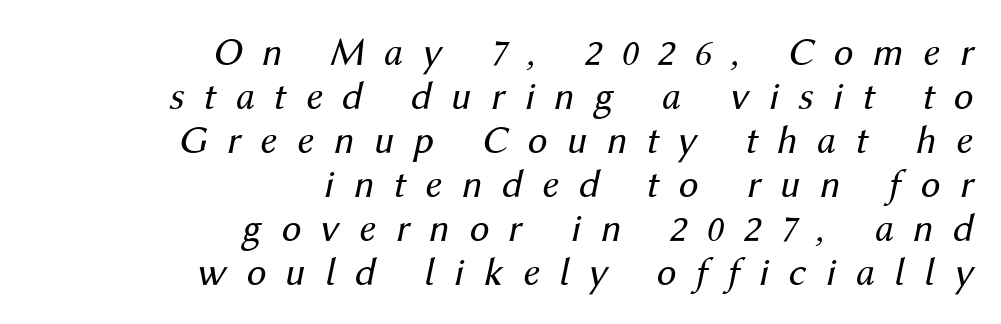
The image shows 40 px regular-weight type, italic (leaning right); set right-aligned, tight line spacing (1.1x), unusually wide letter spacing (+0.48 em), not underlined; medium stroke contrast and a medium x-height.
